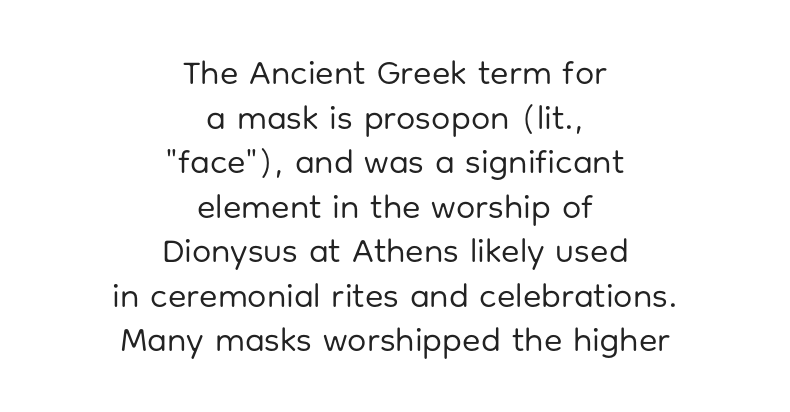
Do the characters align in a grid? No, the font is proportional. You could call the tracking neutral — neither tight nor loose. Italic? Not at all — the glyphs are vertical. The designer left line spacing at the default. Both edges are ragged and mirror each other, which tells us the setting is centered. Grotesque or geometric, the face here clearly has no serifs.
